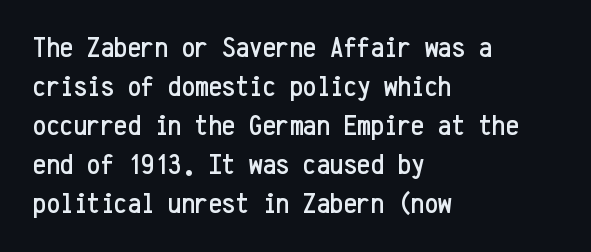
The image shows 30 px condensed sans-serif type, upright, monospaced; set left-aligned, normal line spacing (1.3x), normal letter spacing, not underlined; low stroke contrast and a medium x-height.
